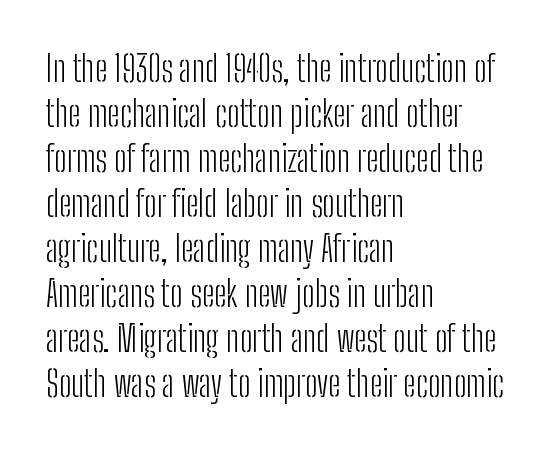
{"serif": "no", "italic": "no", "bold": "no", "weight": "light", "width": "condensed", "stroke_contrast": "low", "x_height": "medium", "monospaced": "no", "underline": "no", "align": "left", "line_spacing": "normal", "line_spacing_ratio": 1.25, "letter_spacing": "normal", "letter_spacing_em": 0.0, "glyph_px": 36}
